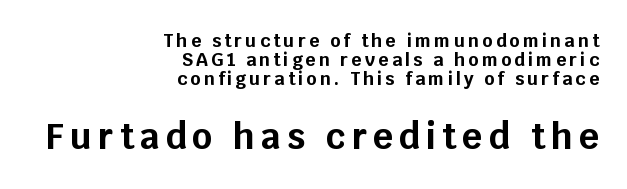
The image shows 35 px bold sans-serif type, upright; set right-aligned, tight line spacing (1.06x), not underlined; the second (bottom) block is 1.94x larger; low stroke contrast and a large x-height.
